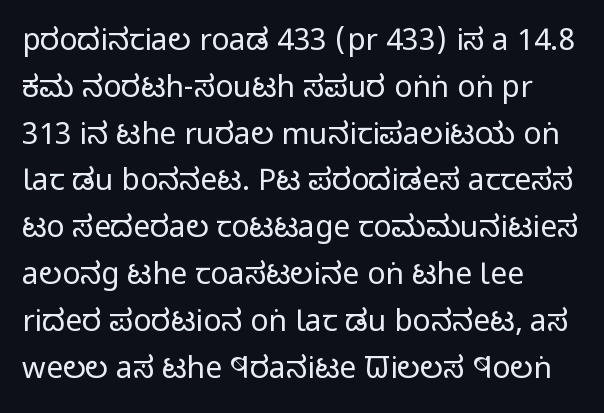
Nope, no serifs anywhere on these letters. Spacing verdict: proportional, widths tailored to each character. Evenly set lines give the paragraph a standard silhouette. No word sits above an underline. Words appear dense and cohesive because spacing is normal.
